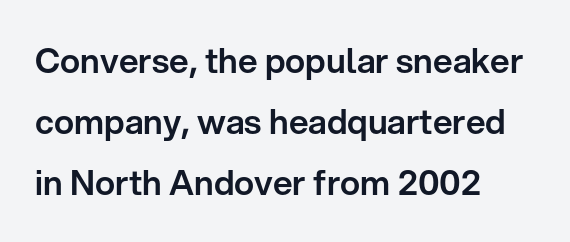
The image shows 34 px sans-serif type, upright; set left-aligned, line spacing 1.79x, normal letter spacing, not underlined; low stroke contrast and a medium x-height.
